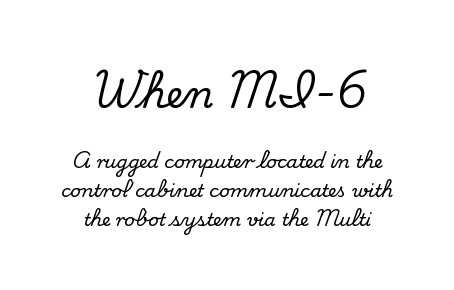
Q: Is the text italic (slanted)? A: Yes.
Q: Is the typeface a serif or a sans-serif typeface? A: Serif.
Q: Is the text underlined? A: No.
Q: How is the paragraph aligned? A: Centered.
Q: Is the spacing between letters normal or unusually wide? A: Normal.
Q: Is the spacing between lines tight, normal or loose? A: Normal.
Q: Which block of text is set in a larger size, the first (top) or the second (bottom)? A: The first (top) one.
Q: Width (condensed, normal, or wide)? A: Normal.
Q: Stroke contrast? A: Medium.
Q: x-height? A: Small.
Q: Monospaced? A: No.
